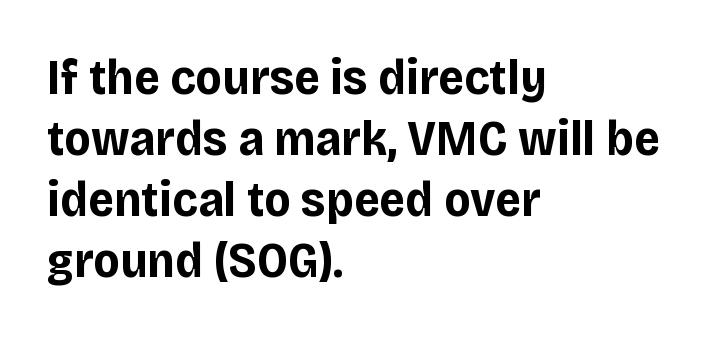
Q: Is the text bold? A: Yes.
Q: Is the text italic (slanted)? A: No, it is upright.
Q: Is the typeface a serif or a sans-serif typeface? A: Sans-serif.
Q: Is the text underlined? A: No.
Q: How is the paragraph aligned? A: Left-aligned.
Q: Is the spacing between letters normal or unusually wide? A: Normal.
Q: Width (condensed, normal, or wide)? A: Normal.
Q: Stroke contrast? A: Low.
Q: x-height? A: Large.
Q: Monospaced? A: No.
